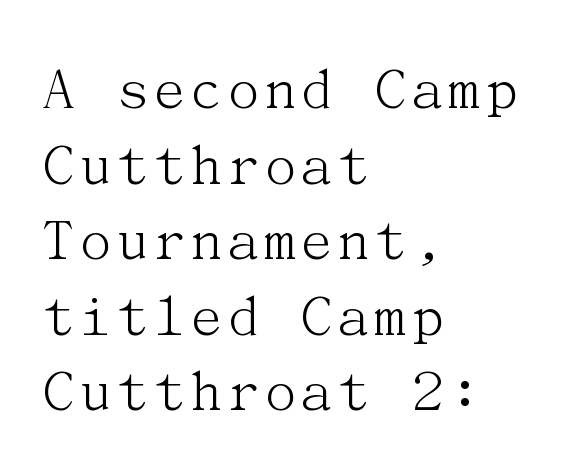
Q: Is the text bold? A: No.
Q: Is the text italic (slanted)? A: No, it is upright.
Q: Is the typeface a serif or a sans-serif typeface? A: Serif.
Q: Is the text underlined? A: No.
Q: How is the paragraph aligned? A: Left-aligned.
Q: Is the spacing between letters normal or unusually wide? A: Normal.
Q: Width (condensed, normal, or wide)? A: Normal.
Q: Stroke contrast? A: Medium.
Q: x-height? A: Medium.
